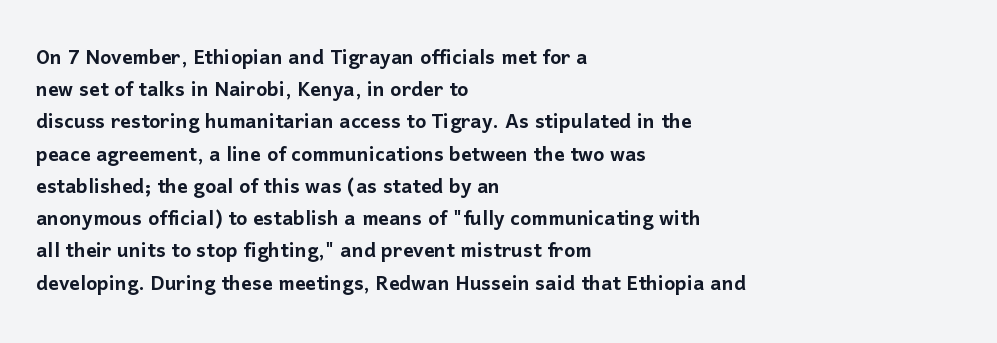
The image shows 26 px text type, upright; set left-aligned, line spacing 1.24x, normal letter spacing, not underlined.
